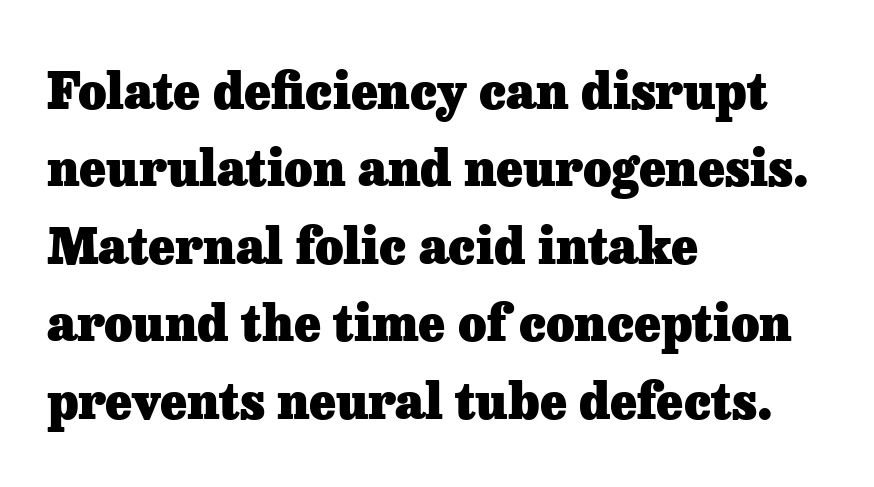
The image shows 49 px heavy serif type, upright; set left-aligned, normal line spacing (1.58x), normal letter spacing, not underlined; low stroke contrast and a medium x-height.
